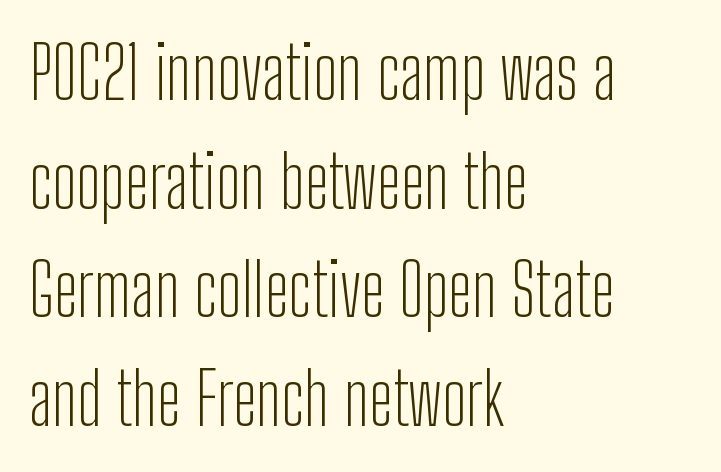
The image shows 72 px light, condensed sans-serif type, upright; set left-aligned, normal line spacing (1.51x), normal letter spacing, not underlined; low stroke contrast and a medium x-height.
